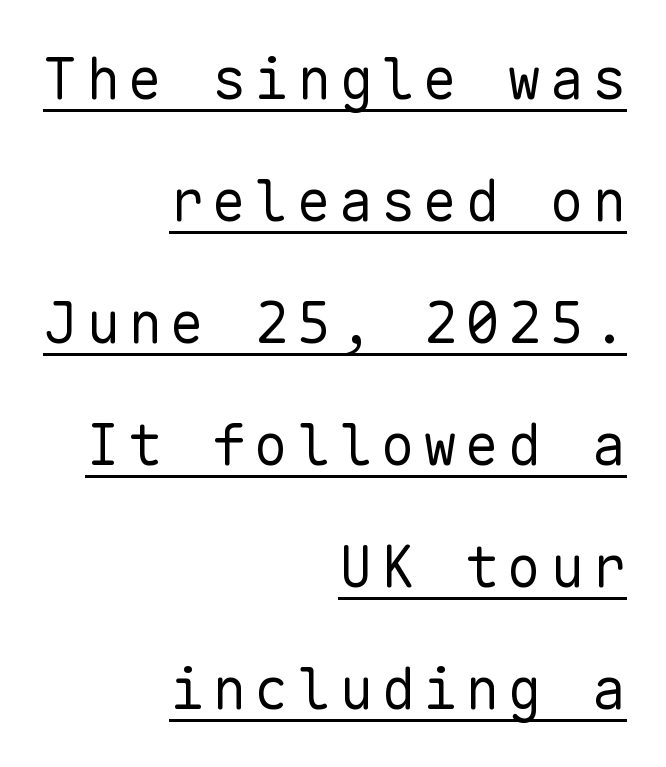
Q: Is the text bold? A: No.
Q: Is the text italic (slanted)? A: No, it is upright.
Q: Is the typeface a serif or a sans-serif typeface? A: Sans-serif.
Q: Is the text underlined? A: Yes.
Q: How is the paragraph aligned? A: Right-aligned.
Q: Is the spacing between lines tight, normal or loose? A: Loose.
Q: Width (condensed, normal, or wide)? A: Normal.
Q: Stroke contrast? A: Low.
Q: x-height? A: Medium.
Q: Monospaced? A: Yes.
